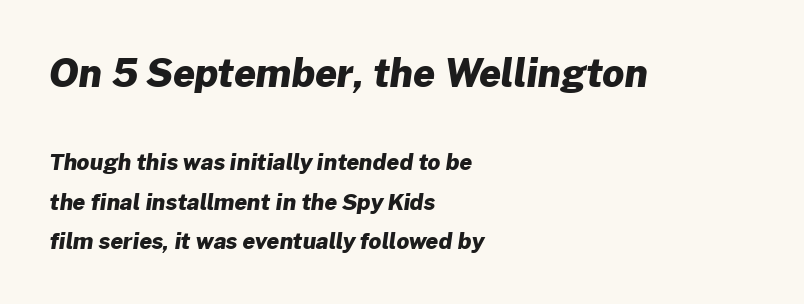
The image shows 38 px heavy sans-serif type; set left-aligned, line spacing 1.79x, normal letter spacing, not underlined; the first (top) block is 1.73x larger; low stroke contrast and a medium x-height.
